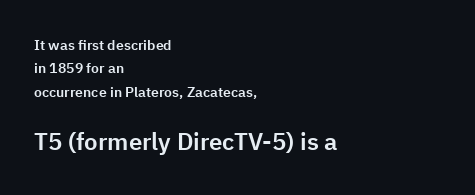
The space beneath each line is pristine and unruled. Regarding leading, the lines here are spaced in the standard way. Look at the glyph heights: the lower group is clearly the bigger setting. The type sits square on the baseline with zero lean. One-word summary of the alignment: left.
